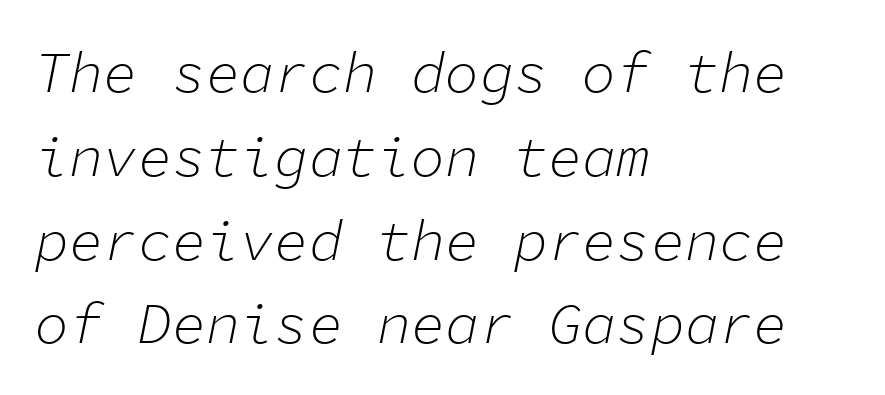
Q: Is the text bold? A: No.
Q: Is the text italic (slanted)? A: Yes, it leans right by about 11 degrees.
Q: Is the text underlined? A: No.
Q: How is the paragraph aligned? A: Left-aligned.
Q: Is the spacing between letters normal or unusually wide? A: Normal.
Q: Is the spacing between lines tight, normal or loose? A: Normal.
Q: Width (condensed, normal, or wide)? A: Normal.
Q: Stroke contrast? A: Low.
Q: x-height? A: Medium.
Q: Monospaced? A: Yes.
